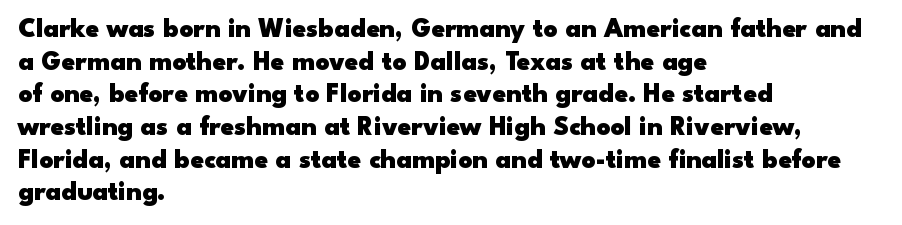
The glyphs are unaccompanied by any horizontal stroke below them. The passage shown is emphatically bold. The lettering holds an erect, upright posture throughout. Here the glyphs are tracked normally, forming tight word shapes.
